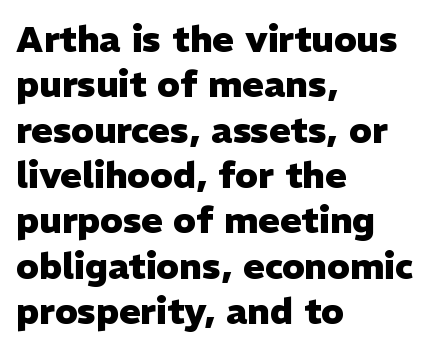
The image shows 36 px heavy sans-serif type, upright; set left-aligned, normal line spacing (1.26x), normal letter spacing, not underlined; low stroke contrast and a medium x-height.
